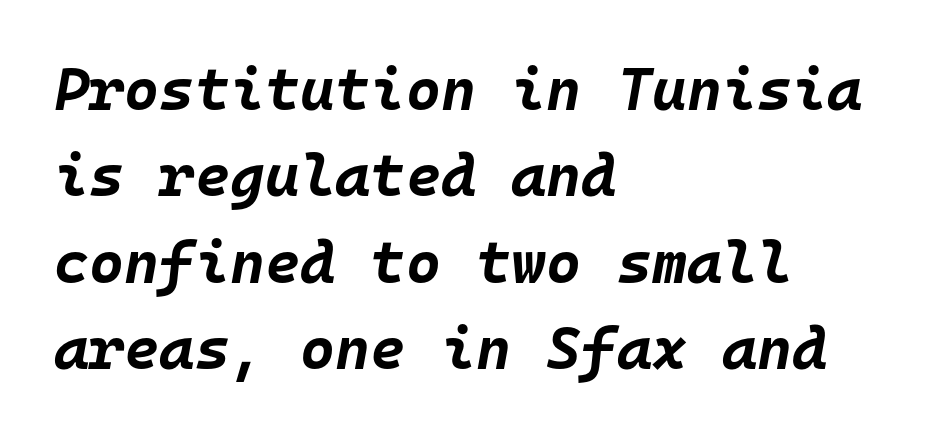
The image shows 60 px bold type, italic (leaning right), monospaced; set left-aligned, normal line spacing (1.44x), normal letter spacing, not underlined; low stroke contrast and a large x-height.
